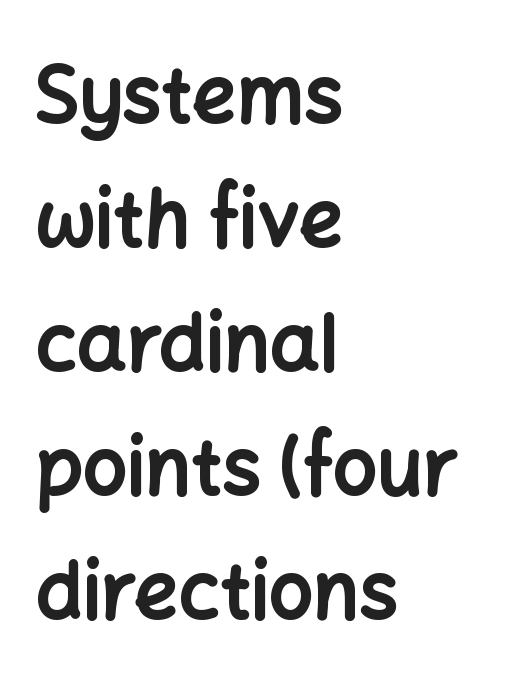
The image shows 78 px bold sans-serif type, upright; set left-aligned, normal line spacing (1.59x), normal letter spacing, not underlined; low stroke contrast and a medium x-height.
